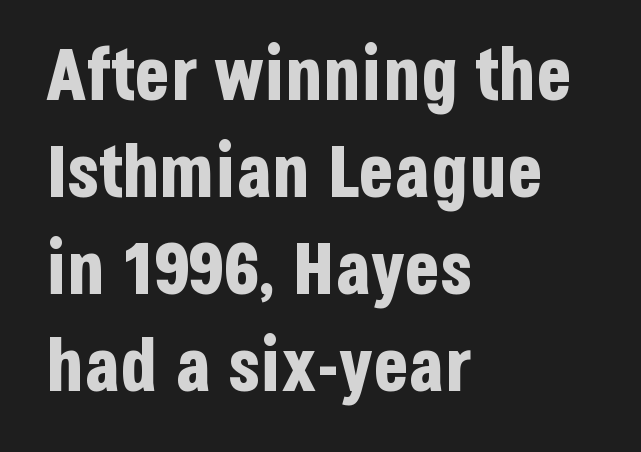
{"serif": "no", "italic": "no", "bold": "yes", "weight": "bold", "width": "condensed", "stroke_contrast": "low", "x_height": "large", "monospaced": "no", "underline": "no", "align": "left", "line_spacing": "normal", "line_spacing_ratio": 1.33, "letter_spacing": "normal", "letter_spacing_em": 0.0, "glyph_px": 73}
